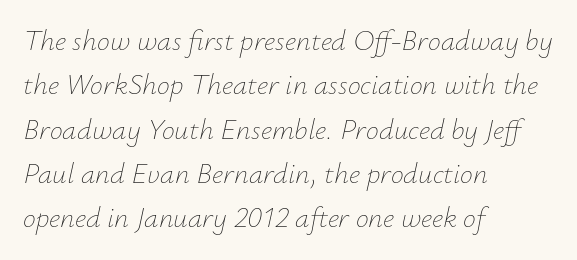
{"italic": "yes", "lean": "right", "slant_degrees": 12, "bold": "no", "weight": "thin", "width": "normal", "stroke_contrast": "low", "x_height": "small", "monospaced": "no", "underline": "no", "align": "left", "line_spacing": "normal", "line_spacing_ratio": 1.53, "letter_spacing": "normal", "letter_spacing_em": 0.0, "glyph_px": 29}
